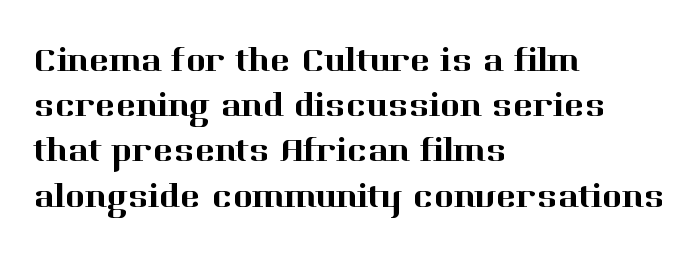
The image shows 34 px serif type, upright; set left-aligned, normal line spacing (1.33x), normal letter spacing, not underlined; high stroke contrast and a medium x-height.
